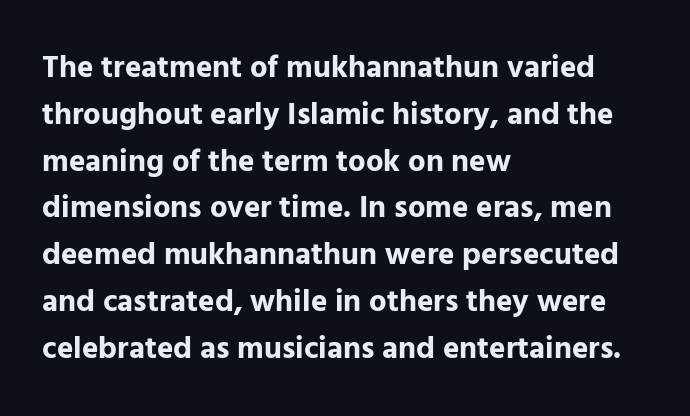
The characters look thick and weighty, a clear bold. Quick note: underline off. The text block is weighted toward the left margin, trailing off unevenly rightward. You can tell it's not italic because the verticals are truly vertical.
